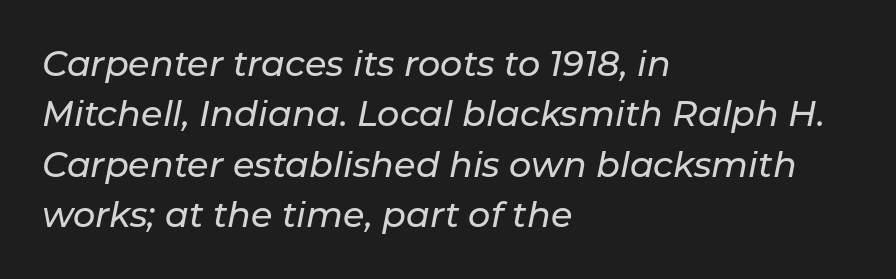
{"italic": "yes", "lean": "right", "slant_degrees": 11, "width": "normal", "stroke_contrast": "low", "x_height": "medium", "monospaced": "no", "underline": "no", "align": "left", "line_spacing": "normal", "line_spacing_ratio": 1.44, "letter_spacing": "normal", "letter_spacing_em": 0.0, "glyph_px": 35}
